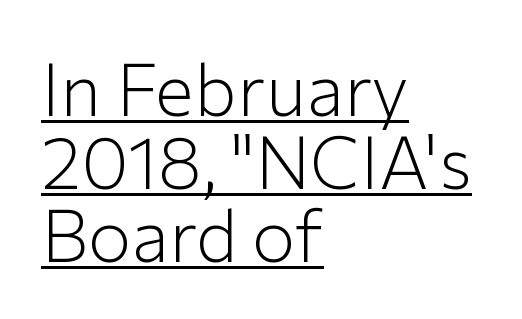
Q: Is the text bold? A: No.
Q: Is the text italic (slanted)? A: No, it is upright.
Q: Is the typeface a serif or a sans-serif typeface? A: Sans-serif.
Q: Is the text underlined? A: Yes.
Q: How is the paragraph aligned? A: Left-aligned.
Q: Is the spacing between letters normal or unusually wide? A: Normal.
Q: Is the spacing between lines tight, normal or loose? A: Tight.
Q: Width (condensed, normal, or wide)? A: Normal.
Q: Stroke contrast? A: Low.
Q: x-height? A: Medium.
Q: Monospaced? A: No.
